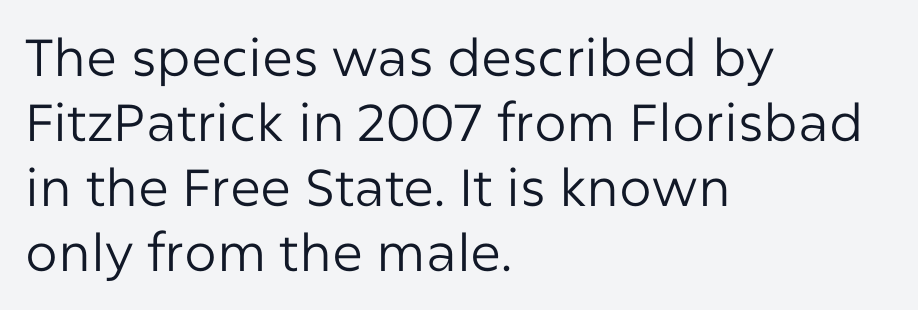
A typesetter would label this face a sans. The passage shown is typed in a proportional face where columns would drift. Is the type heavy? It reads as light-to-regular instead. The block of text has a typical density, with ordinary space between rows. Reading down the block, your eye returns to a fixed left position each line.
